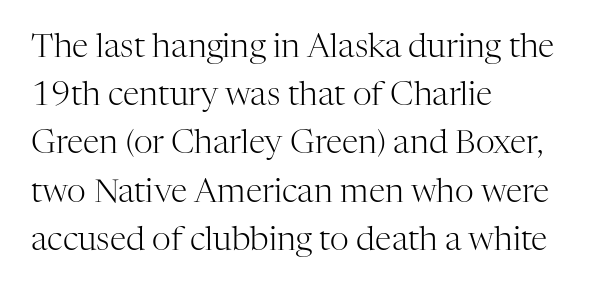
The image shows 33 px light serif type, upright; set left-aligned, normal line spacing (1.46x), normal letter spacing, not underlined; high stroke contrast and a medium x-height.
